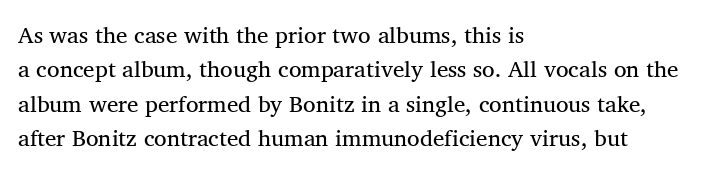
The image shows 23 px text type, upright; set left-aligned, normal line spacing (1.5x), normal letter spacing, not underlined.
